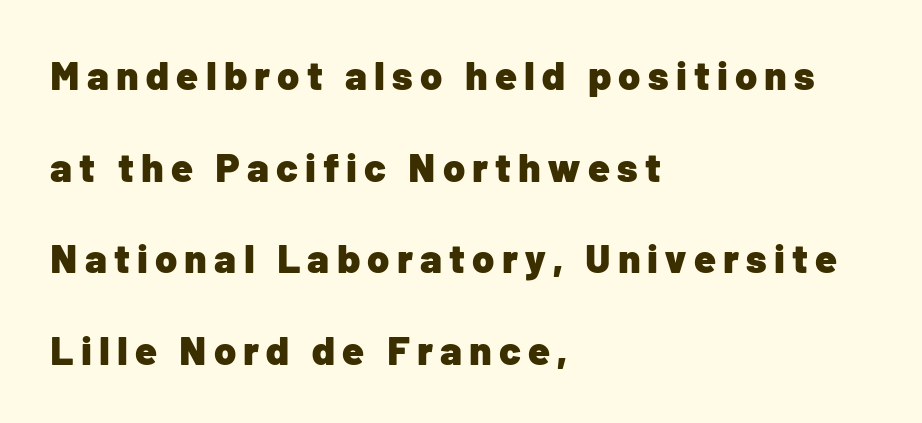
{"serif": "no", "italic": "no", "bold": "yes", "weight": "heavy", "width": "normal", "stroke_contrast": "low", "x_height": "medium", "monospaced": "no", "underline": "no", "align": "left", "line_spacing": "loose", "line_spacing_ratio": 2.29, "glyph_px": 40}
